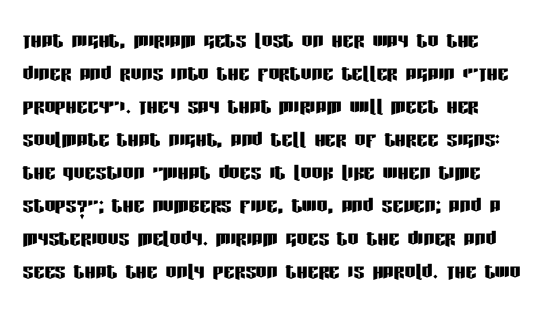
Q: Is the text italic (slanted)? A: No, it is upright.
Q: Is the text underlined? A: No.
Q: How is the paragraph aligned? A: Left-aligned.
Q: Is the spacing between letters normal or unusually wide? A: Normal.
